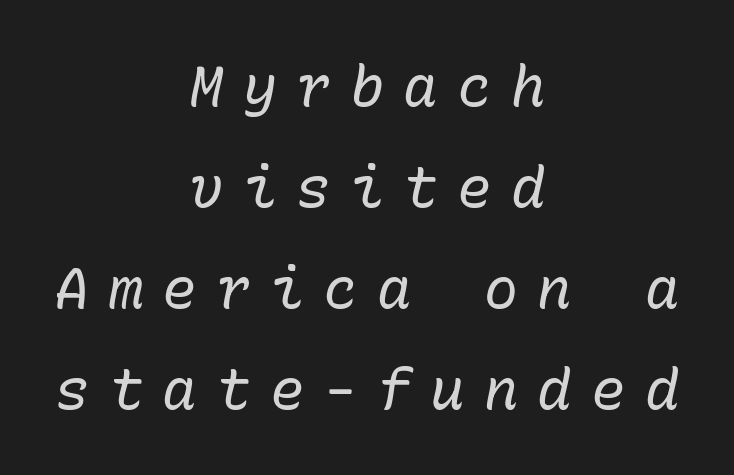
Unmarked baselines from the first word to the last. Each line is balanced around a shared central axis. Observe the lean: these are italic letterforms. A typesetter would call this monospace, since all characters share one set width. On a weight scale, this lands at 450 or below. These lines have a slow, spaced-out rhythm from letter to letter.
